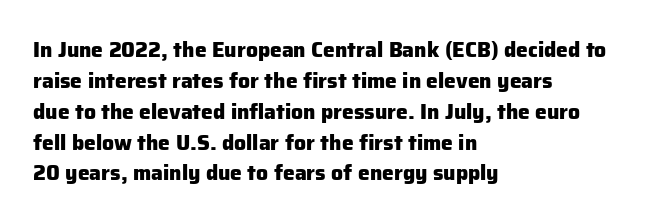
{"italic": "no", "bold": "yes", "underline": "no", "align": "left", "line_spacing": "normal", "line_spacing_ratio": 1.47, "letter_spacing": "normal", "letter_spacing_em": 0.0, "glyph_px": 21}
